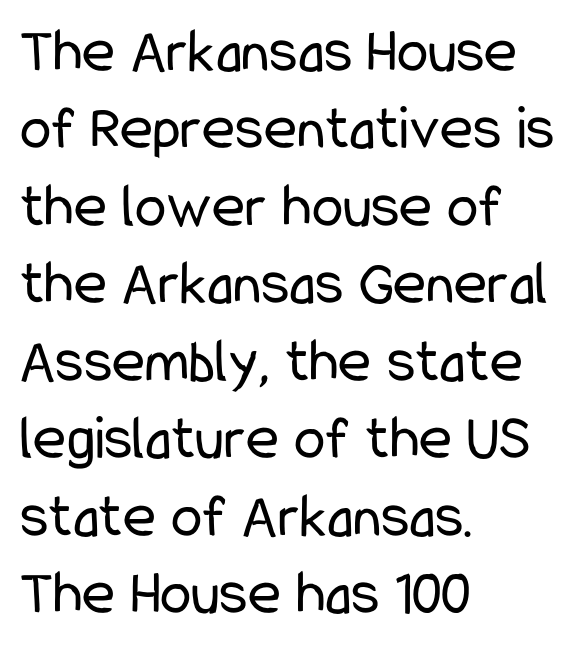
The image shows 63 px regular-weight, condensed sans-serif type, upright; set left-aligned, line spacing 1.23x, normal letter spacing, not underlined; low stroke contrast and a medium x-height.
